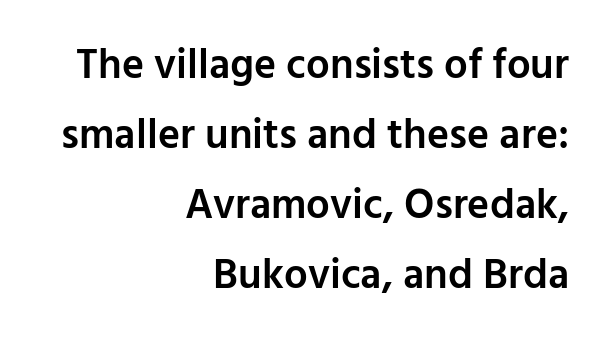
{"serif": "no", "italic": "no", "bold": "semi", "weight": "semibold", "width": "normal", "stroke_contrast": "low", "x_height": "medium", "monospaced": "no", "underline": "no", "align": "right", "line_spacing": "normal", "line_spacing_ratio": 1.67, "letter_spacing": "normal", "letter_spacing_em": 0.0, "glyph_px": 42}
